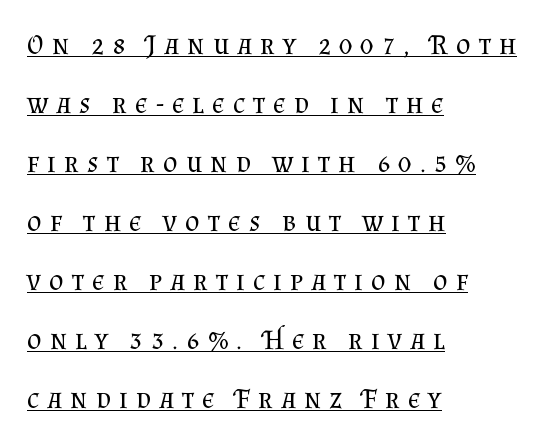
The image shows 28 px regular-weight serif type, upright; set left-aligned, loose line spacing (2.11x), unusually wide letter spacing (+0.29 em), underlined; medium stroke contrast and a small x-height.
